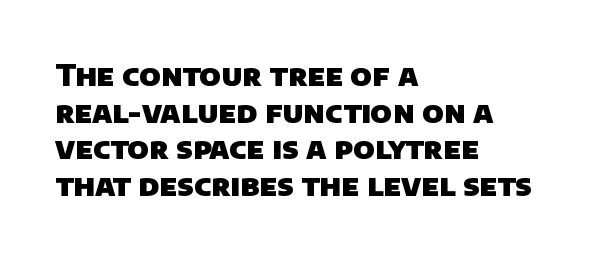
You can tell from the bare stems that sans-serif type was used. Here the designer chose a conventional face with non-uniform glyph widths. The space directly below the letters is spotless. This sample uses plain, unmodified letter spacing. Is the type bold? Yes — the strokes are clearly thick and heavy.
